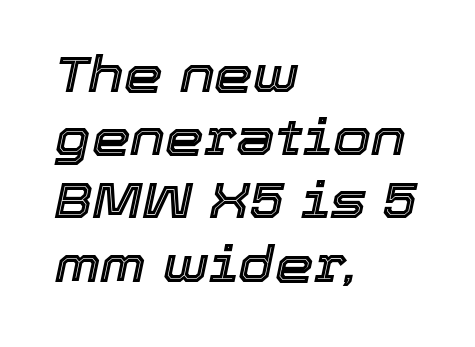
{"italic": "yes", "lean": "right", "slant_degrees": 12, "width": "normal", "x_height": "medium", "monospaced": "no", "underline": "no", "align": "left", "line_spacing": "normal", "line_spacing_ratio": 1.29, "letter_spacing": "normal", "letter_spacing_em": 0.0, "glyph_px": 49}
